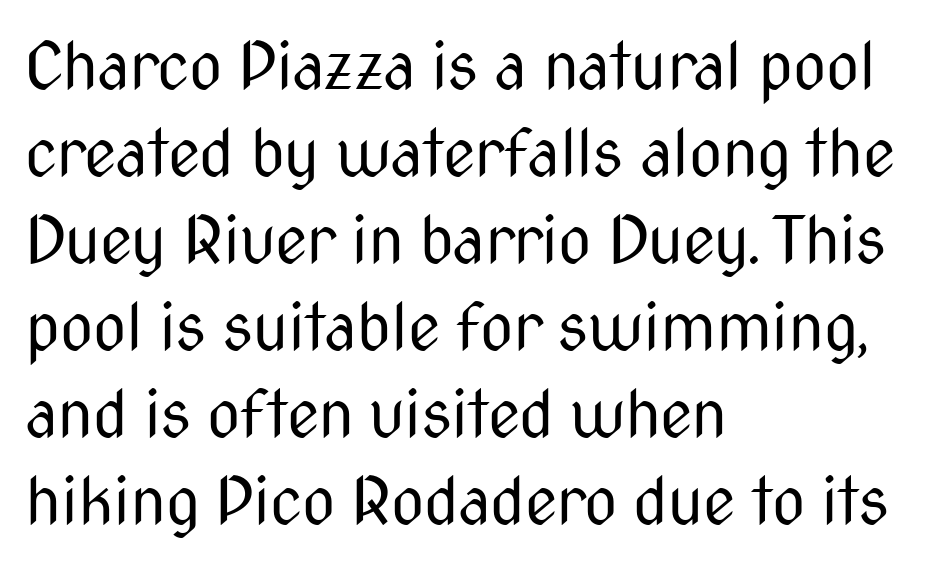
The image shows 65 px regular-weight, condensed sans-serif type, upright; set left-aligned, normal line spacing (1.34x), normal letter spacing, not underlined; medium stroke contrast and a medium x-height.
